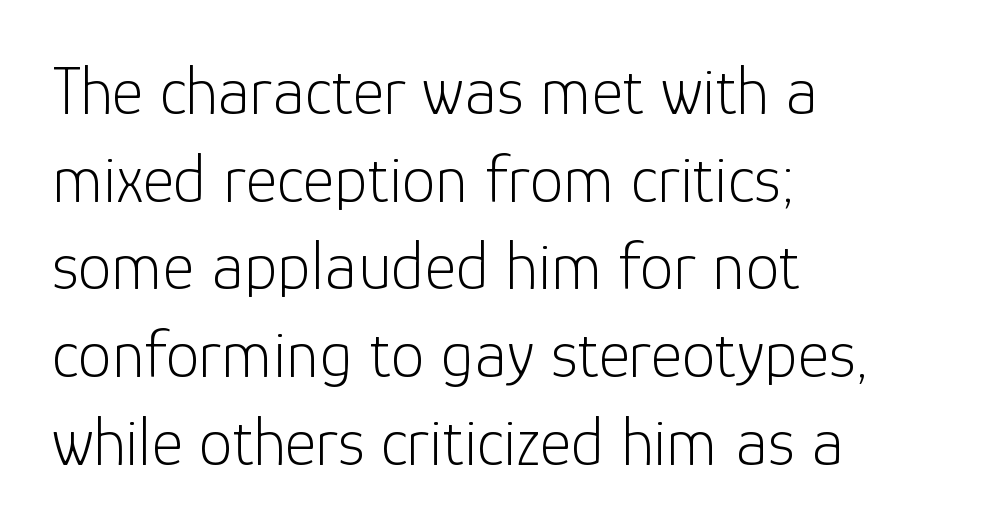
You can tell from the bare stems that sans-serif type was used. The face used here is rendered with its standard letterfit. The lines in this sample share a left origin and differ only in where they stop. What's the leading like? Ordinary, nothing unusual. Beneath every word, the page is bare.
